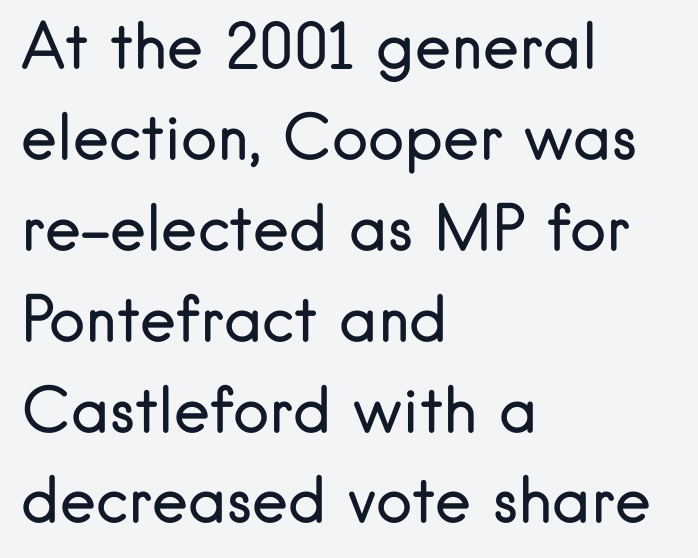
{"serif": "no", "italic": "no", "bold": "no", "weight": "regular", "width": "normal", "stroke_contrast": "low", "x_height": "small", "monospaced": "no", "underline": "no", "align": "left", "line_spacing": "normal", "line_spacing_ratio": 1.49, "letter_spacing": "normal", "letter_spacing_em": 0.0, "glyph_px": 61}
